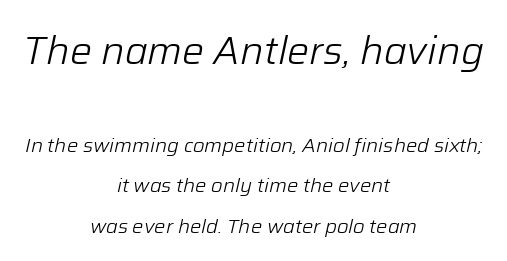
Q: Is the text bold? A: No.
Q: Is the text italic (slanted)? A: Yes, it leans right by about 12 degrees.
Q: Is the text underlined? A: No.
Q: How is the paragraph aligned? A: Centered.
Q: Is the spacing between letters normal or unusually wide? A: Normal.
Q: Is the spacing between lines tight, normal or loose? A: Loose.
Q: Which block of text is set in a larger size, the first (top) or the second (bottom)? A: The first (top) one.
Q: Width (condensed, normal, or wide)? A: Normal.
Q: Stroke contrast? A: Low.
Q: x-height? A: Medium.
Q: Monospaced? A: No.
